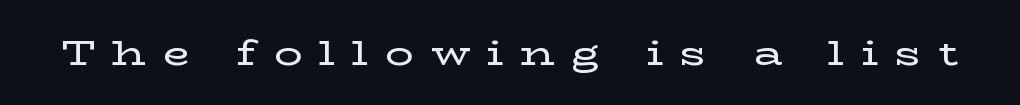
Q: Is the text italic (slanted)? A: No, it is upright.
Q: Is the typeface a serif or a sans-serif typeface? A: Serif.
Q: Is the text underlined? A: No.
Q: Is the spacing between letters normal or unusually wide? A: Unusually wide.
Q: Width (condensed, normal, or wide)? A: Wide.
Q: Stroke contrast? A: Low.
Q: x-height? A: Medium.
Q: Monospaced? A: No.
